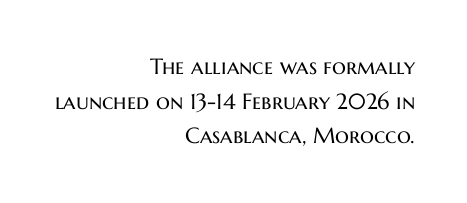
Q: Is the text bold? A: No.
Q: Is the text italic (slanted)? A: No, it is upright.
Q: Is the text underlined? A: No.
Q: How is the paragraph aligned? A: Right-aligned.
Q: Is the spacing between letters normal or unusually wide? A: Normal.
Q: Is the spacing between lines tight, normal or loose? A: Normal.
